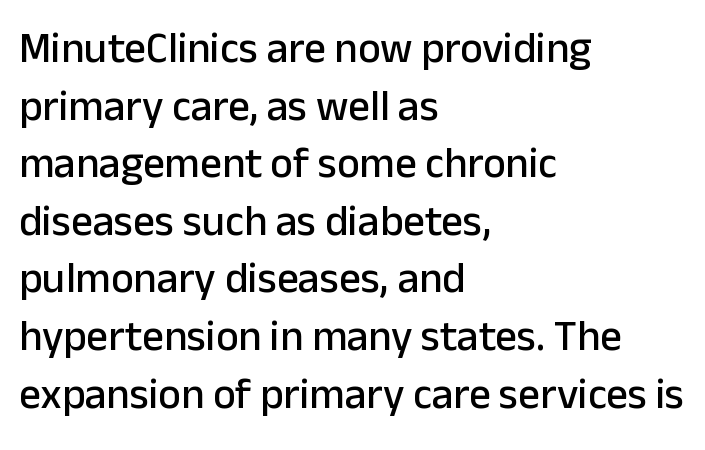
{"serif": "no", "italic": "no", "width": "normal", "stroke_contrast": "low", "x_height": "medium", "monospaced": "no", "underline": "no", "align": "left", "line_spacing": "normal", "line_spacing_ratio": 1.34, "letter_spacing": "normal", "letter_spacing_em": 0.0, "glyph_px": 43}
